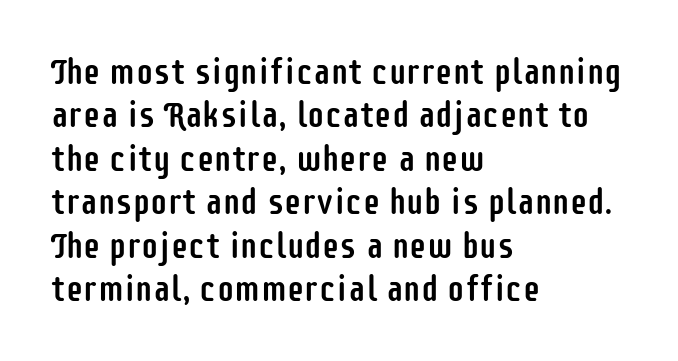
The image shows 35 px condensed sans-serif type, upright; set left-aligned, line spacing 1.24x, normal letter spacing, not underlined; low stroke contrast and a large x-height.
